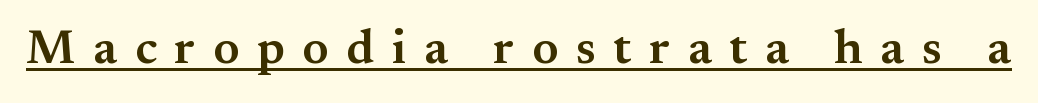
Q: Is the text bold? A: Semi-bold.
Q: Is the text italic (slanted)? A: No, it is upright.
Q: Is the typeface a serif or a sans-serif typeface? A: Serif.
Q: Is the text underlined? A: Yes.
Q: Is the spacing between letters normal or unusually wide? A: Unusually wide.
Q: Width (condensed, normal, or wide)? A: Normal.
Q: Stroke contrast? A: Medium.
Q: x-height? A: Small.
Q: Monospaced? A: No.
